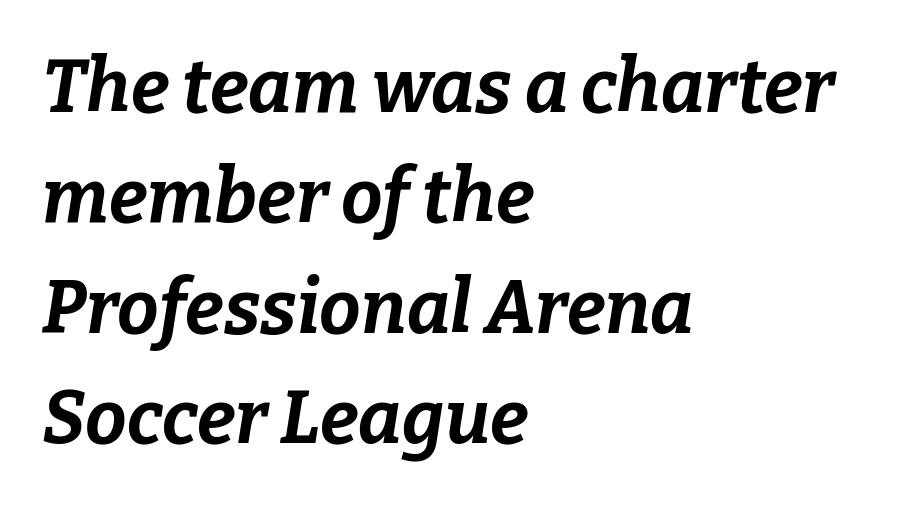
If you drew a ruler down the left edge, every line would touch it. The face used here is rendered with its standard letterfit. Each new line begins a customary step beneath the previous one. Notice how thick the strokes are: this is what a full bold looks like. Any mark beneath the type? The region is blank. The face used here is proportionally spaced, like ordinary book or web type.
